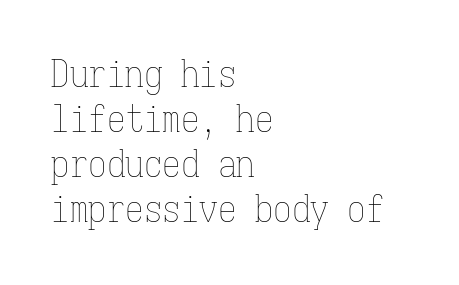
Q: Is the text bold? A: No.
Q: Is the text italic (slanted)? A: No, it is upright.
Q: Is the text underlined? A: No.
Q: How is the paragraph aligned? A: Left-aligned.
Q: Is the spacing between letters normal or unusually wide? A: Normal.
Q: Width (condensed, normal, or wide)? A: Condensed.
Q: Stroke contrast? A: Low.
Q: x-height? A: Medium.
Q: Monospaced? A: Yes.
